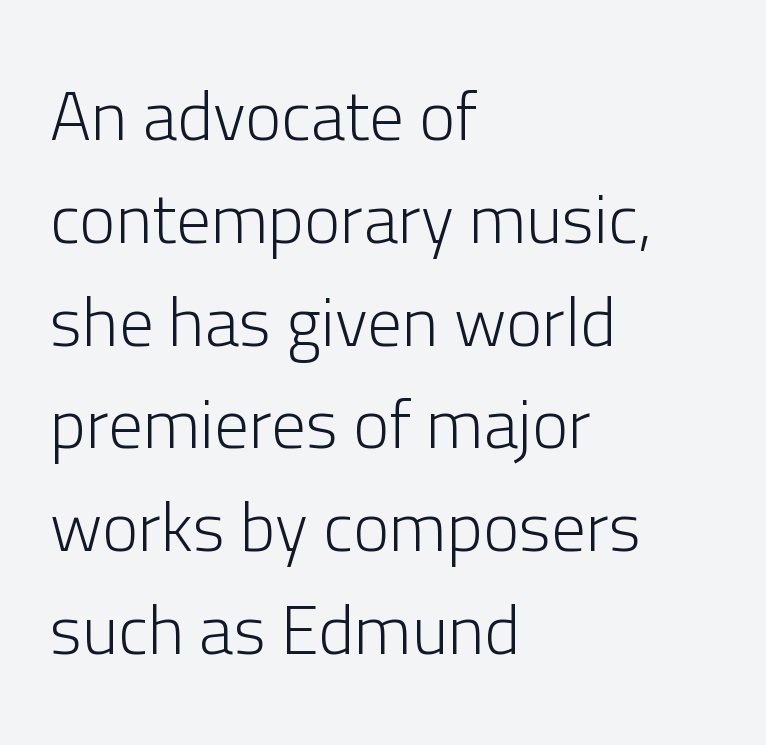
{"serif": "no", "italic": "no", "bold": "no", "weight": "light", "width": "normal", "stroke_contrast": "low", "x_height": "medium", "monospaced": "no", "underline": "no", "align": "left", "line_spacing": "normal", "line_spacing_ratio": 1.49, "letter_spacing": "normal", "letter_spacing_em": 0.0, "glyph_px": 69}
